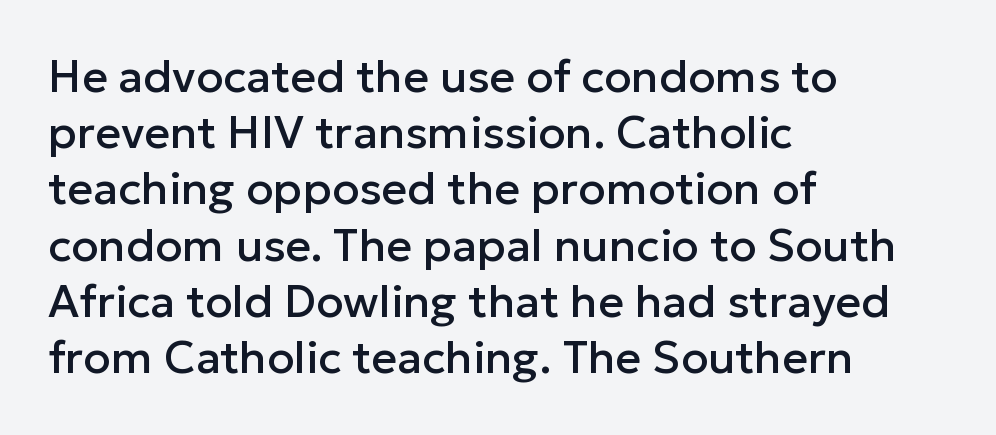
Regarding leading, the lines here are spaced in the standard way. The rendering uses natural spacing where letterforms have individual widths. Where is the straight margin? On the left. Look at the bottom of the vertical strokes: they stop flat, with no serifs. The passage shown has conventional tracking throughout.
